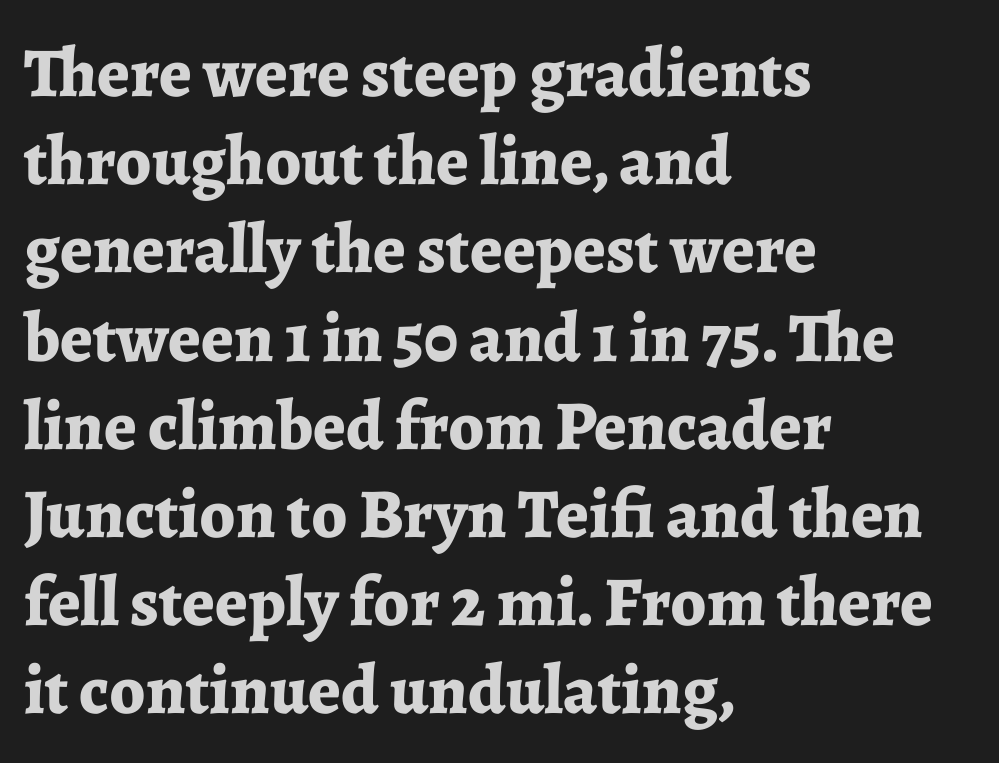
{"serif": "yes", "italic": "no", "bold": "yes", "weight": "bold", "width": "normal", "stroke_contrast": "low", "x_height": "medium", "monospaced": "no", "underline": "no", "align": "left", "line_spacing": "normal", "line_spacing_ratio": 1.26, "letter_spacing": "normal", "letter_spacing_em": 0.0, "glyph_px": 70}
